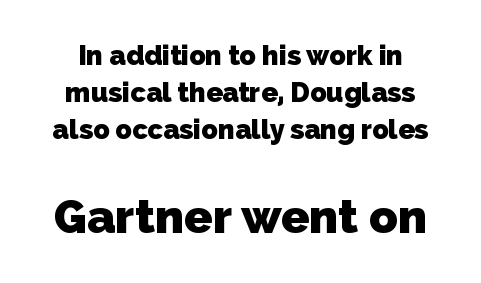
The image shows 47 px heavy sans-serif type; set normal line spacing (1.37x), normal letter spacing, not underlined; the second (bottom) block is 1.74x larger; low stroke contrast and a medium x-height.
